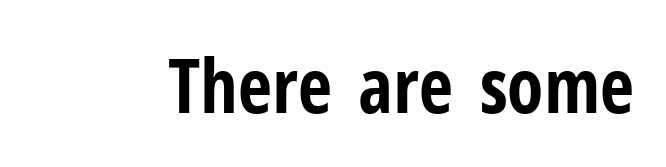
The image shows 75 px bold, condensed sans-serif type, upright; set normal letter spacing, not underlined; low stroke contrast and a medium x-height.
